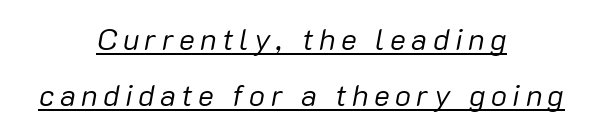
Q: Is the text bold? A: No.
Q: Is the text italic (slanted)? A: Yes, it leans right by about 10 degrees.
Q: Is the text underlined? A: Yes.
Q: How is the paragraph aligned? A: Centered.
Q: Width (condensed, normal, or wide)? A: Normal.
Q: Stroke contrast? A: Low.
Q: x-height? A: Medium.
Q: Monospaced? A: No.
